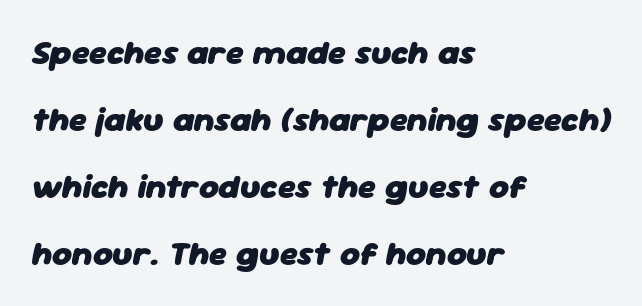
The image shows 34 px heavy type, italic (leaning right); set left-aligned, loose line spacing (1.97x), normal letter spacing, not underlined; low stroke contrast and a medium x-height.
